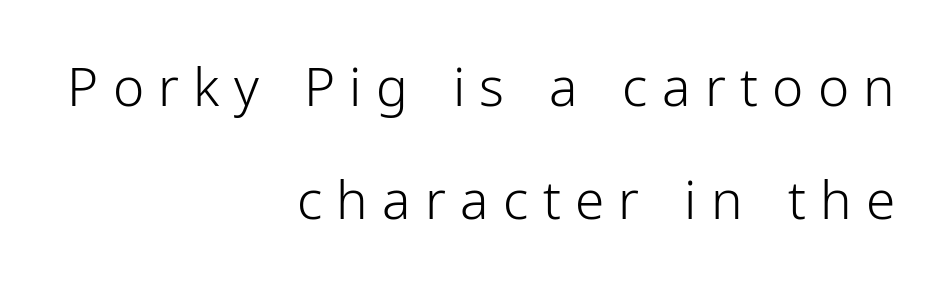
Q: Is the text bold? A: No.
Q: Is the text italic (slanted)? A: No, it is upright.
Q: Is the typeface a serif or a sans-serif typeface? A: Sans-serif.
Q: Is the text underlined? A: No.
Q: How is the paragraph aligned? A: Right-aligned.
Q: Is the spacing between letters normal or unusually wide? A: Unusually wide.
Q: Is the spacing between lines tight, normal or loose? A: Loose.
Q: Width (condensed, normal, or wide)? A: Condensed.
Q: Stroke contrast? A: Low.
Q: x-height? A: Medium.
Q: Monospaced? A: No.
